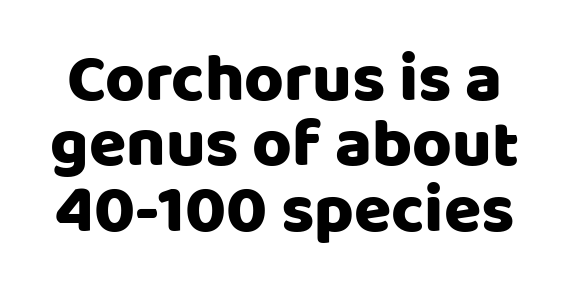
The image shows 68 px sans-serif type, upright; set tight line spacing (0.96x), normal letter spacing, not underlined; low stroke contrast and a large x-height.
